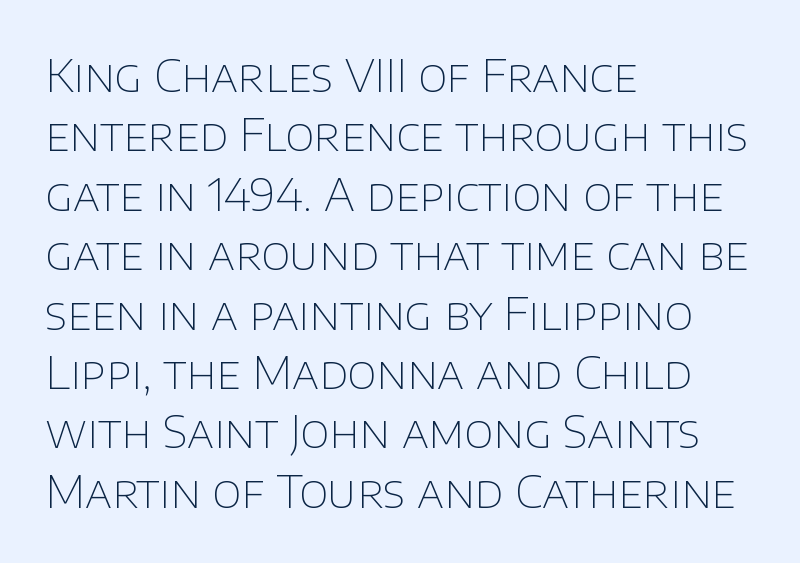
The image shows 45 px thin sans-serif type, upright; set left-aligned, normal line spacing (1.32x), normal letter spacing, not underlined; low stroke contrast and a large x-height.
